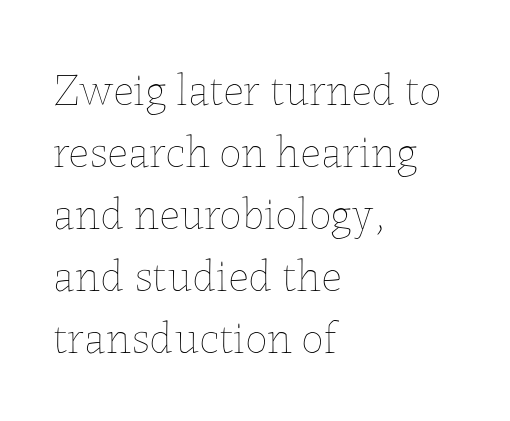
{"italic": "no", "bold": "no", "weight": "thin", "width": "normal", "stroke_contrast": "low", "x_height": "medium", "monospaced": "no", "underline": "no", "align": "left", "line_spacing": "normal", "line_spacing_ratio": 1.38, "letter_spacing": "normal", "letter_spacing_em": 0.0, "glyph_px": 45}
